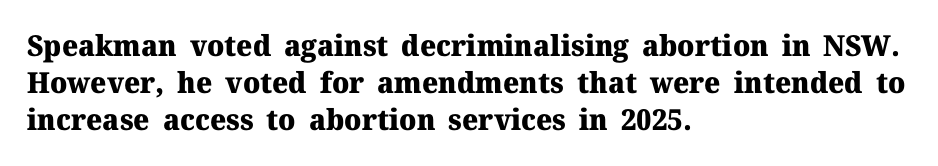
{"serif": "yes", "italic": "no", "bold": "yes", "weight": "heavy", "width": "normal", "stroke_contrast": "medium", "x_height": "medium", "monospaced": "no", "underline": "no", "align": "left", "line_spacing": "normal", "line_spacing_ratio": 1.27, "letter_spacing": "normal", "letter_spacing_em": 0.0, "glyph_px": 29}
